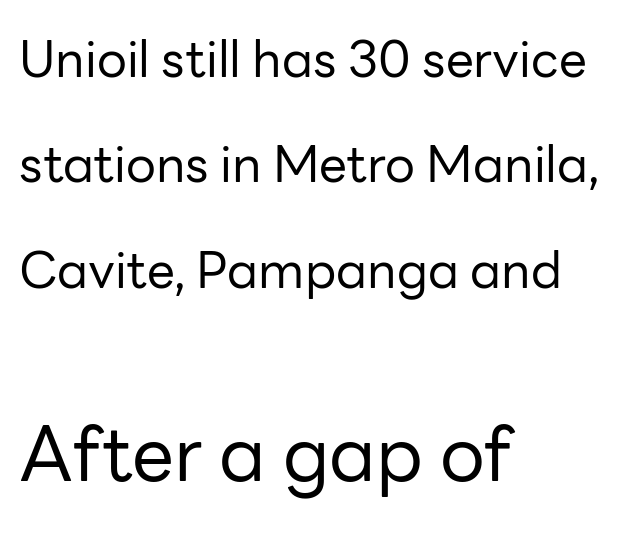
The image shows 75 px regular-weight sans-serif type, upright; set left-aligned, loose line spacing (2.11x), normal letter spacing, not underlined; the second (bottom) block is 1.5x larger; low stroke contrast and a medium x-height.
